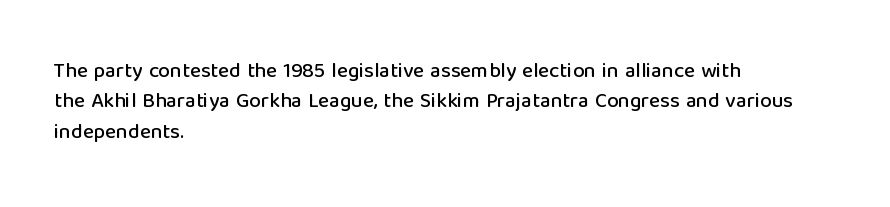
The image shows 21 px text type, upright; set left-aligned, normal line spacing (1.45x), normal letter spacing, not underlined.
